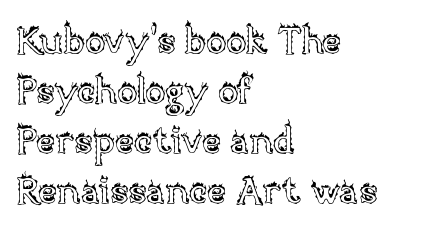
Q: Is the text italic (slanted)? A: No, it is upright.
Q: Is the text underlined? A: No.
Q: How is the paragraph aligned? A: Left-aligned.
Q: Is the spacing between letters normal or unusually wide? A: Normal.
Q: Is the spacing between lines tight, normal or loose? A: Normal.
Q: Width (condensed, normal, or wide)? A: Normal.
Q: x-height? A: Large.
Q: Monospaced? A: No.
